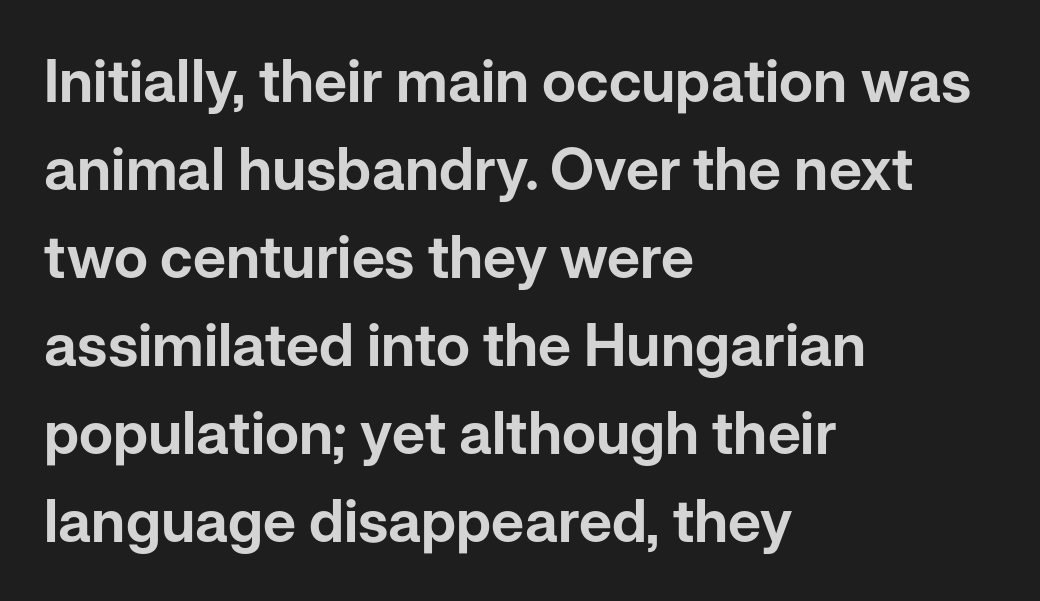
Descenders hang freely into open space. Normally led — the rows are evenly, conventionally spaced. Letter spacing: default. A classic flush-left, rag-right setting is used for this passage. Nope, not italic — everything's standing straight.
